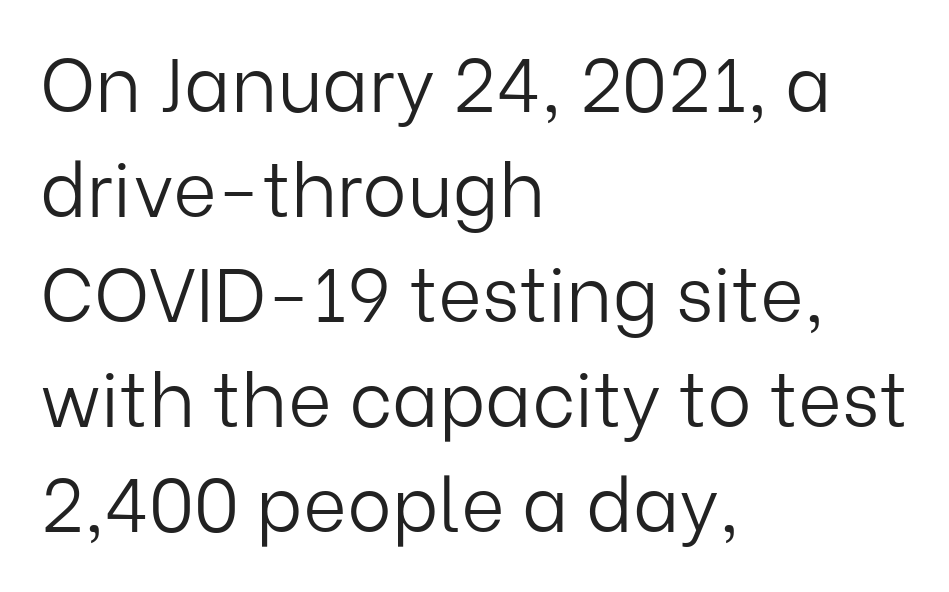
Is the letter spacing exaggerated? No — it looks like the ordinary default. The ragged edge is on the right, which tells us the setting is flush left. Ascenders rise straight up at ninety degrees. Quick note: interline space is typical.
